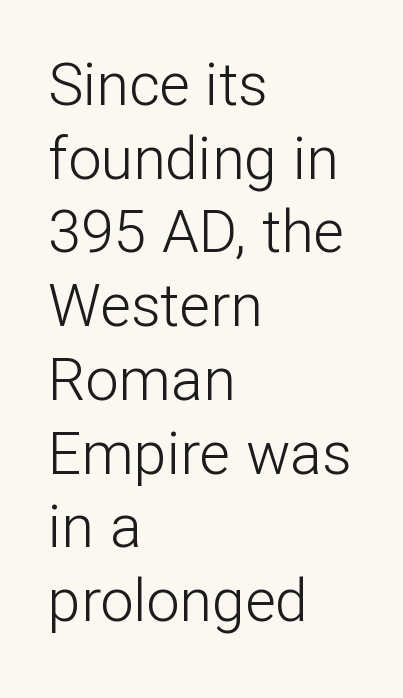
Nope, not italic — everything's standing straight. The tracking reads as untouched default to a designer's eye. A typesetter would call this leading conventional body-copy spacing. Are there feet on the stems? There aren't — it's a sans. The face used here is proportionally spaced, like ordinary book or web type. Heaviness? Minimal to ordinary, like unemphasized prose.
